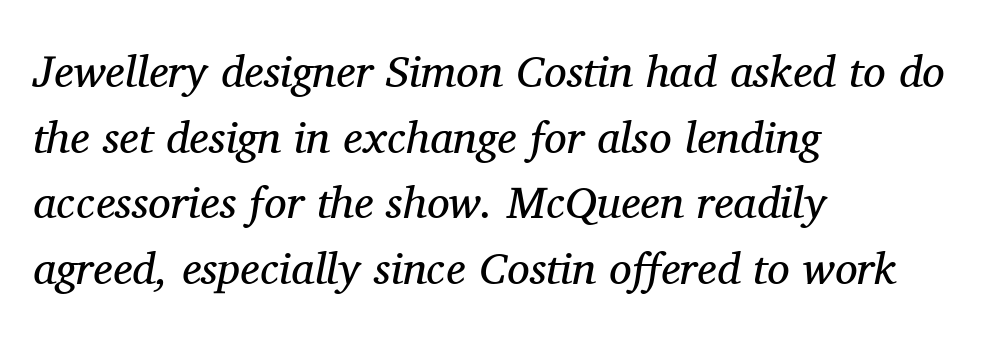
{"serif": "yes", "italic": "yes", "lean": "right", "slant_degrees": 11, "bold": "no", "weight": "regular", "width": "normal", "stroke_contrast": "medium", "x_height": "medium", "monospaced": "no", "underline": "no", "align": "left", "line_spacing": "normal", "line_spacing_ratio": 1.46, "letter_spacing": "normal", "letter_spacing_em": 0.0, "glyph_px": 45}
